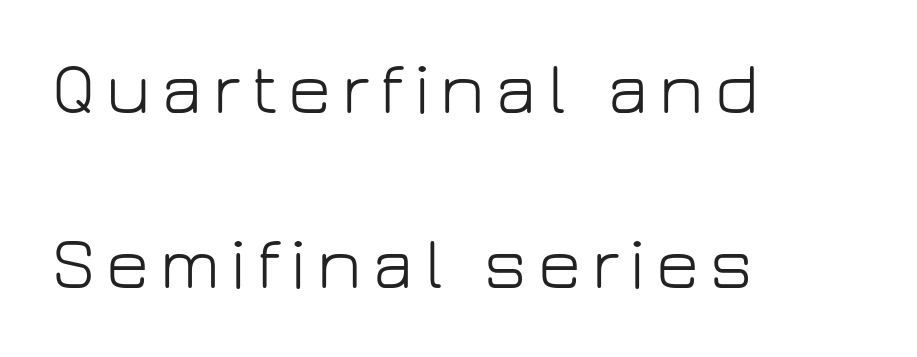
The setting favours the left margin, as ordinary paragraphs usually do. Ordinary non-slanted type is in use. The line-height multiplier appears high, well above default. The text was rendered using a sans face with plain stroke endings.
